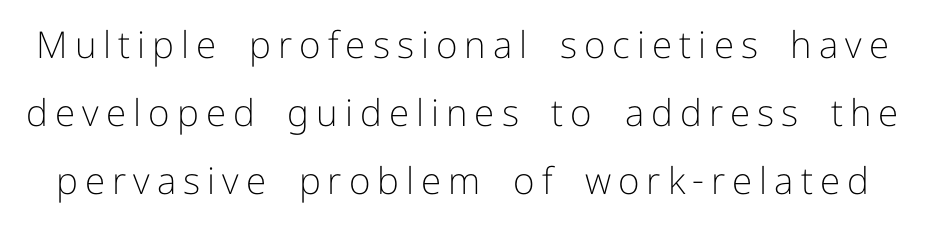
The font family rendered here belongs to the sans-serif group. This is the regular roman posture of the typeface. A quiet, ordinary-to-light weight characterises the typeface. Check the space under the baseline: it is left empty. Proportional: the letters do not fall into vertical columns.
